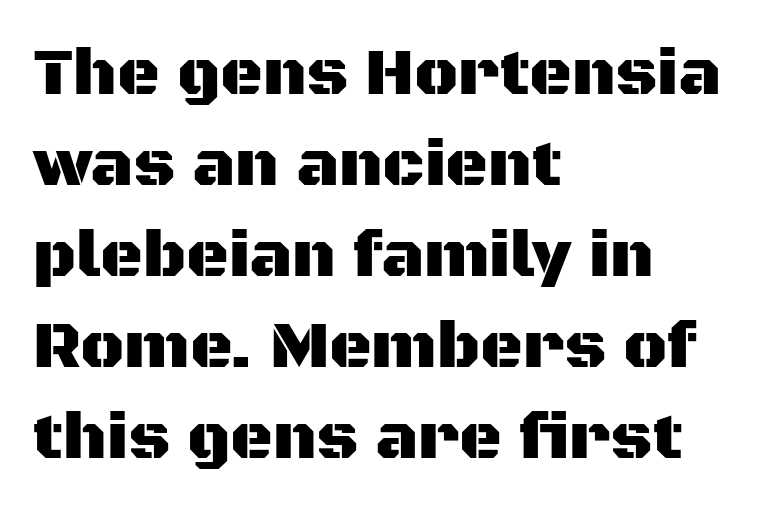
Q: Is the text italic (slanted)? A: No, it is upright.
Q: Is the typeface a serif or a sans-serif typeface? A: Sans-serif.
Q: Is the text underlined? A: No.
Q: How is the paragraph aligned? A: Left-aligned.
Q: Is the spacing between letters normal or unusually wide? A: Normal.
Q: Is the spacing between lines tight, normal or loose? A: Normal.
Q: Width (condensed, normal, or wide)? A: Normal.
Q: Stroke contrast? A: Medium.
Q: x-height? A: Large.
Q: Monospaced? A: No.
